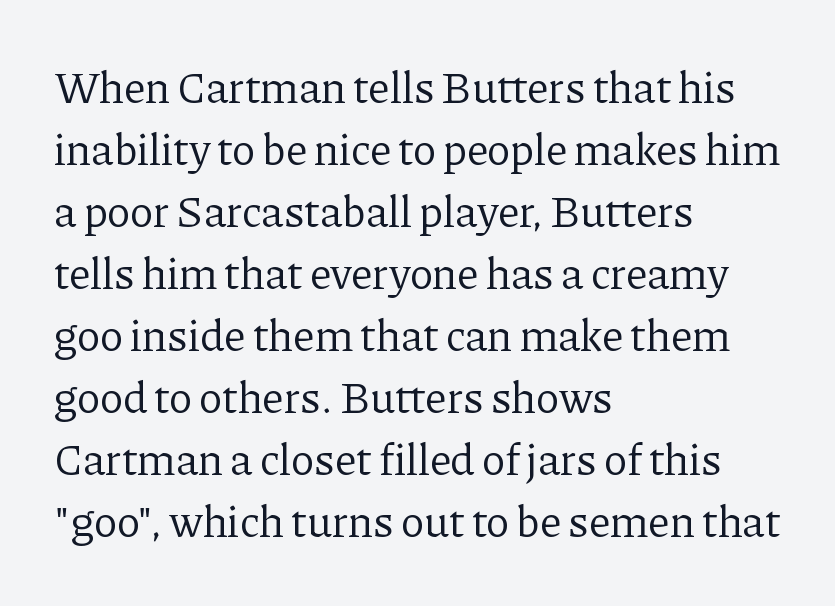
Q: Is the text bold? A: No.
Q: Is the text italic (slanted)? A: No, it is upright.
Q: Is the typeface a serif or a sans-serif typeface? A: Serif.
Q: Is the text underlined? A: No.
Q: How is the paragraph aligned? A: Left-aligned.
Q: Is the spacing between letters normal or unusually wide? A: Normal.
Q: Is the spacing between lines tight, normal or loose? A: Normal.
Q: Width (condensed, normal, or wide)? A: Normal.
Q: Stroke contrast? A: Low.
Q: x-height? A: Medium.
Q: Monospaced? A: No.
